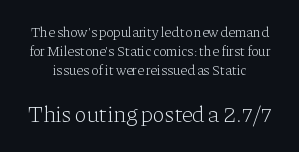
The image shows 23 px text type, upright; set centered, normal line spacing (1.35x), normal letter spacing, not underlined; the second (bottom) block is 1.64x larger.
